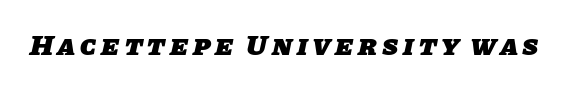
The image shows 29 px heavy type; set not underlined; low stroke contrast and a large x-height.
